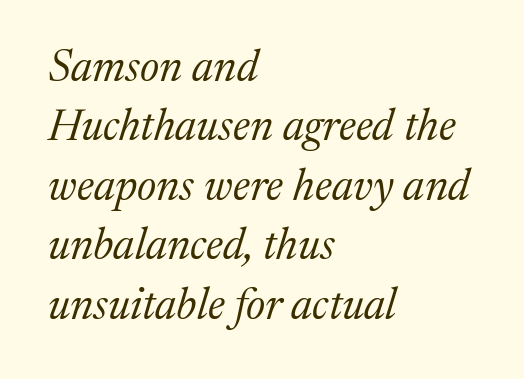
The image shows 44 px regular-weight serif type, italic (leaning right); set left-aligned, normal line spacing (1.35x), normal letter spacing, not underlined; medium stroke contrast and a medium x-height.
